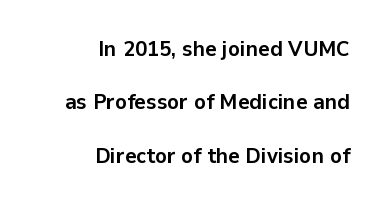
Heavy, bold letterforms. What stands out about the letter spacing? Nothing — it is the standard amount. Horizontally, the lines are justified to the trailing edge only. Students, observe: this is what heavily led, spacious text looks like. The font's upright variant was chosen for this text. Just letters on the line, the space beneath them empty.
